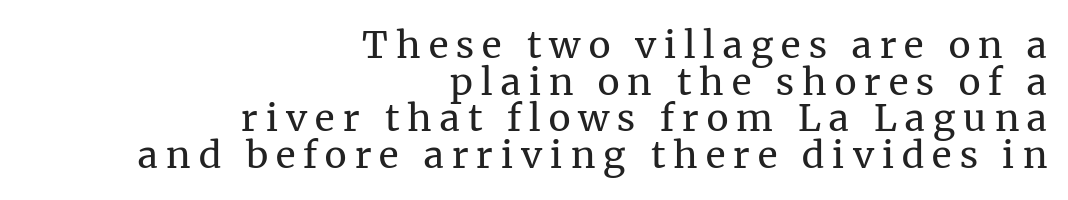
Q: Is the text bold? A: No.
Q: Is the text italic (slanted)? A: No, it is upright.
Q: Is the typeface a serif or a sans-serif typeface? A: Serif.
Q: Is the text underlined? A: No.
Q: How is the paragraph aligned? A: Right-aligned.
Q: Is the spacing between letters normal or unusually wide? A: Unusually wide.
Q: Is the spacing between lines tight, normal or loose? A: Tight.
Q: Width (condensed, normal, or wide)? A: Normal.
Q: Stroke contrast? A: Medium.
Q: x-height? A: Medium.
Q: Monospaced? A: No.
